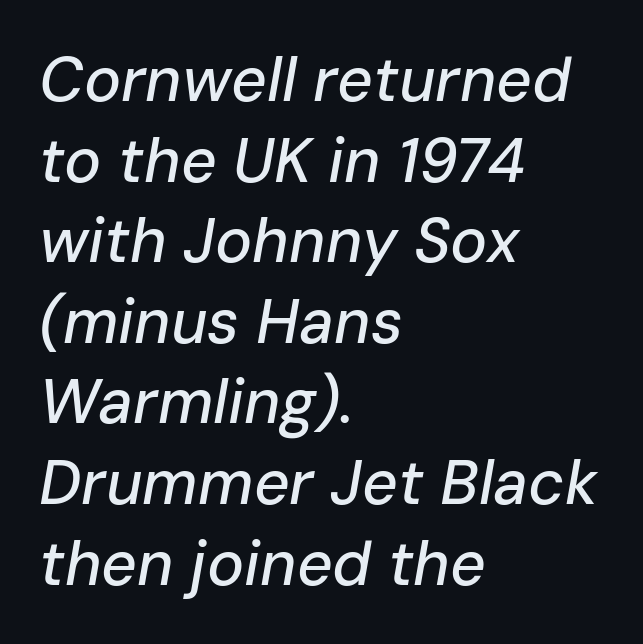
The image shows 62 px text type, italic (leaning right); set left-aligned, normal line spacing (1.3x), normal letter spacing, not underlined; low stroke contrast and a medium x-height.
